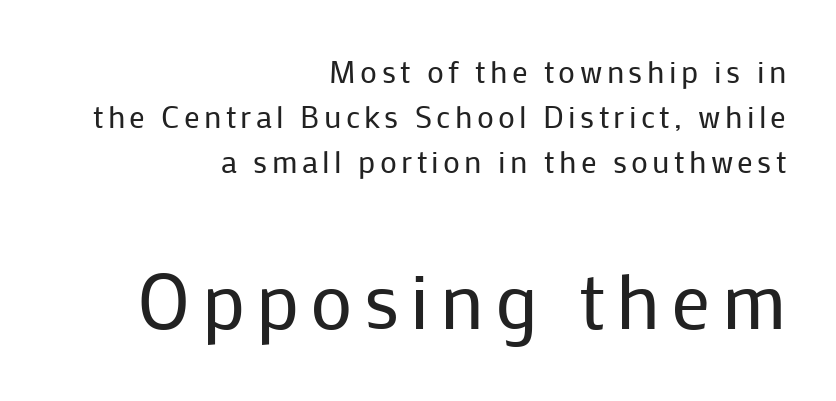
In this sample the second text group is rendered at the bigger scale. The passage shown is typeset with a sans-serif family. The passage shown is typed in a proportional face where columns would drift. Weight: in the light-to-regular range. The text block is weighted toward the right margin, trailing off unevenly leftward.
